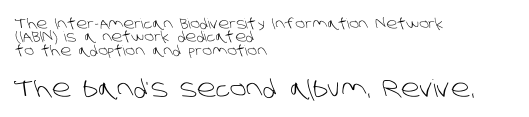
Q: Is the text bold? A: No.
Q: Is the text underlined? A: No.
Q: How is the paragraph aligned? A: Left-aligned.
Q: Is the spacing between letters normal or unusually wide? A: Normal.
Q: Is the spacing between lines tight, normal or loose? A: Tight.
Q: Which block of text is set in a larger size, the first (top) or the second (bottom)? A: The second (bottom) one.
